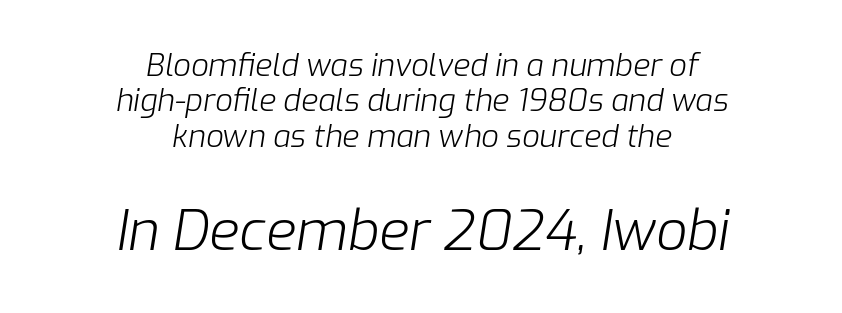
Tightly led — the rows are bunched. The face used here is proportionally spaced, like ordinary book or web type. A centered setting, common on invitations and titles, is used for this passage. Honestly, there is no underline to notice here at all. Observe the ordinary spacing: letters are neighbours, not strangers.
